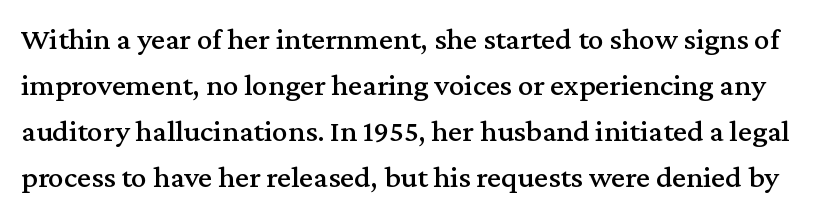
Regarding leading, the lines here are spaced in the standard way. The face used here is proportionally spaced, like ordinary book or web type. Observe the ordinary spacing: letters are neighbours, not strangers. Glance below the letters and you will spot only blank space.
